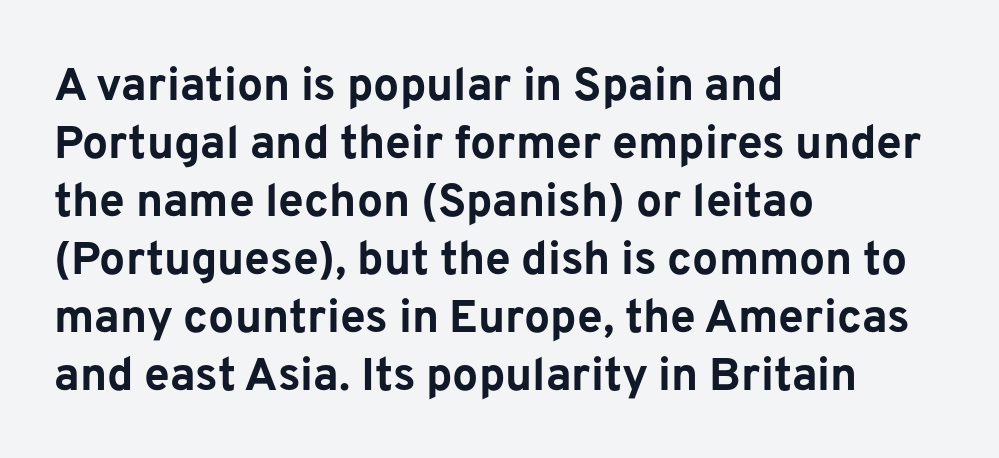
Q: Is the text bold? A: Yes.
Q: Is the text italic (slanted)? A: No, it is upright.
Q: Is the typeface a serif or a sans-serif typeface? A: Sans-serif.
Q: Is the text underlined? A: No.
Q: How is the paragraph aligned? A: Left-aligned.
Q: Is the spacing between letters normal or unusually wide? A: Normal.
Q: Is the spacing between lines tight, normal or loose? A: Normal.
Q: Width (condensed, normal, or wide)? A: Normal.
Q: Stroke contrast? A: Low.
Q: x-height? A: Medium.
Q: Monospaced? A: No.
